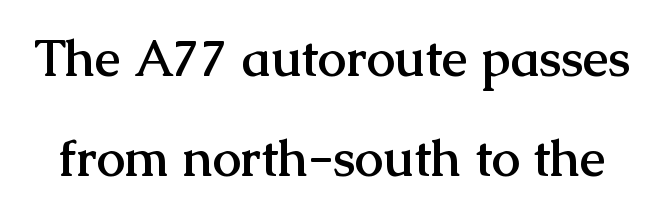
Notice how the stems are strictly vertical — no italics here. The typeface chosen for these lines features serifs. Weight: bold. This block would shrink considerably if given ordinary leading; it's expanded now. A typesetter would call this zero additional tracking. Note the varied advance widths — an 'i' is clearly narrower than an 'm'.
